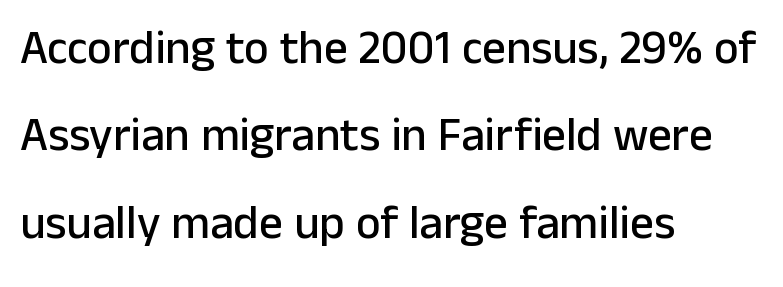
The specimen reads as upright at a glance. Honestly, the letter spacing is just normal — you wouldn't notice it. Note: no serifs on the glyphs. A typesetter would call this proportional, since set widths differ per character.
